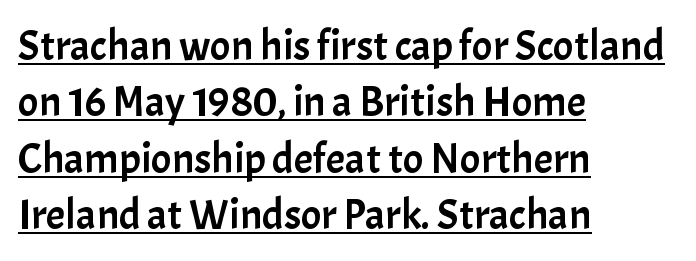
What stands out about the letter spacing? Nothing — it is the standard amount. The characters display no serif detailing; their extremities are plain. This block has exactly the height ordinary leading produces. The letters stand straight up with perfectly vertical stems.
